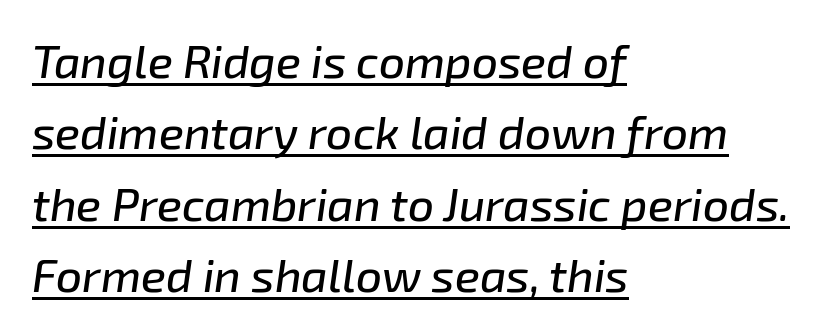
The image shows 46 px text type, italic (leaning right); set left-aligned, normal line spacing (1.55x), normal letter spacing, underlined; low stroke contrast and a medium x-height.
